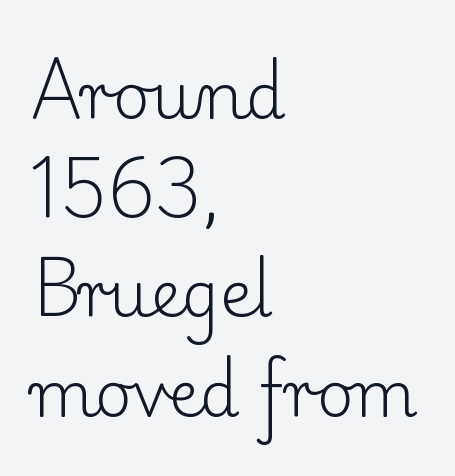
Clear beneath every line of the passage. This rendering leaves character spacing at its baseline value. Regarding leading, the lines here are spaced in the standard way.
